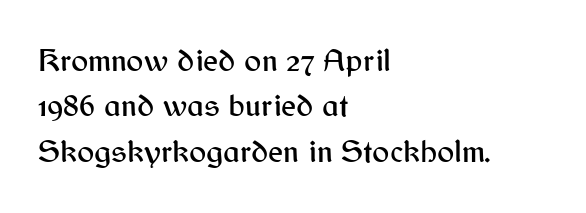
{"serif": "no", "italic": "no", "width": "normal", "stroke_contrast": "medium", "x_height": "medium", "monospaced": "no", "underline": "no", "align": "left", "line_spacing": "normal", "line_spacing_ratio": 1.42, "letter_spacing": "normal", "letter_spacing_em": 0.0, "glyph_px": 32}
